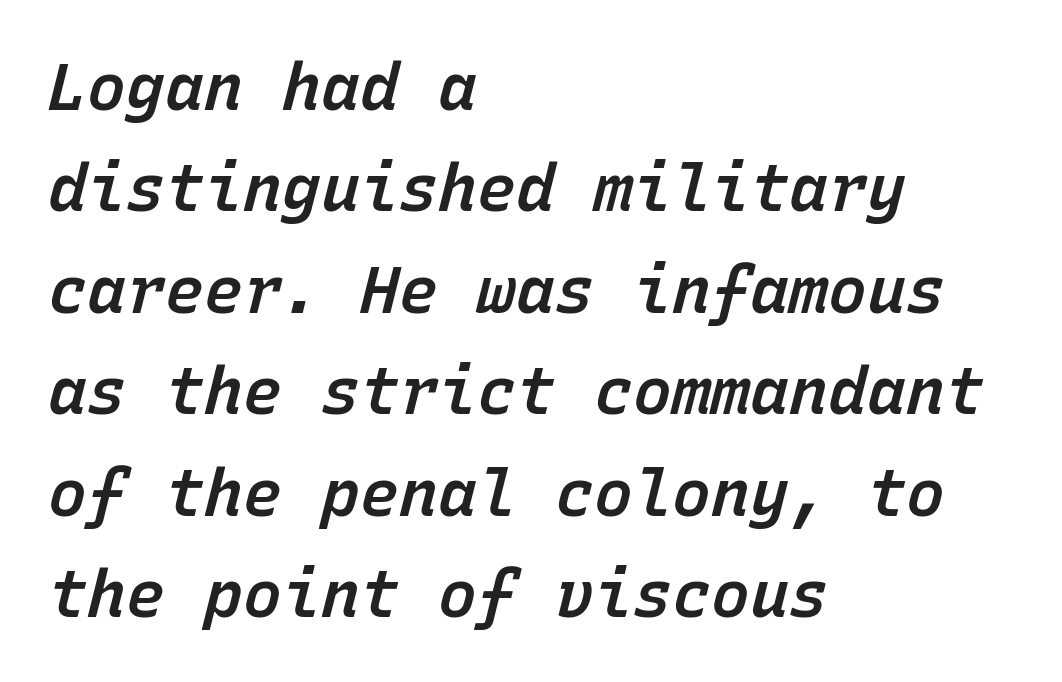
Q: Is the text bold? A: Semi-bold.
Q: Is the text italic (slanted)? A: Yes, it leans right by about 15 degrees.
Q: Is the text underlined? A: No.
Q: How is the paragraph aligned? A: Left-aligned.
Q: Is the spacing between letters normal or unusually wide? A: Normal.
Q: Is the spacing between lines tight, normal or loose? A: Normal.
Q: Width (condensed, normal, or wide)? A: Normal.
Q: Stroke contrast? A: Low.
Q: x-height? A: Medium.
Q: Monospaced? A: Yes.
